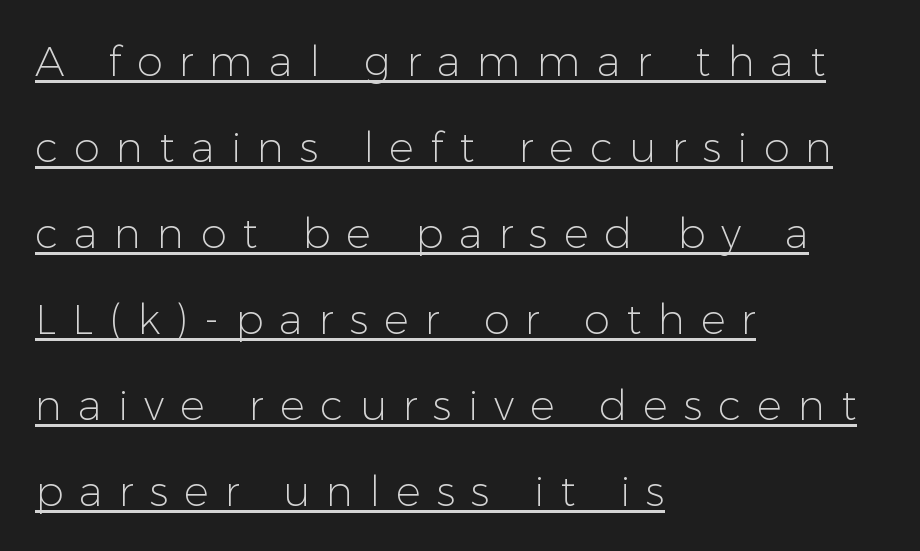
Unlike italic type, these characters show no tilt at all. Stroke mass is kept to a normal reading level or below. Does the type have serifs? No, each stem ends abruptly. A typesetter would call this leading open, well beyond the default.
